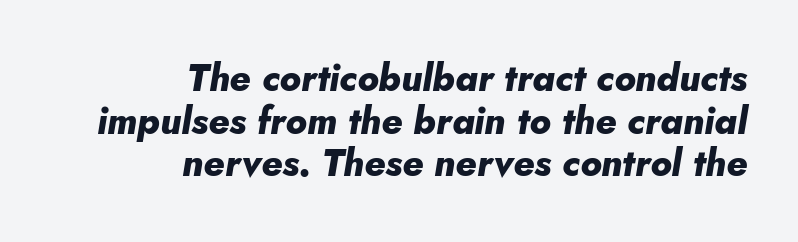
{"italic": "yes", "lean": "right", "slant_degrees": 10, "bold": "yes", "weight": "heavy", "width": "normal", "stroke_contrast": "low", "x_height": "small", "monospaced": "no", "underline": "no", "align": "right", "line_spacing": "tight", "line_spacing_ratio": 1.15, "letter_spacing": "normal", "letter_spacing_em": 0.0, "glyph_px": 37}
